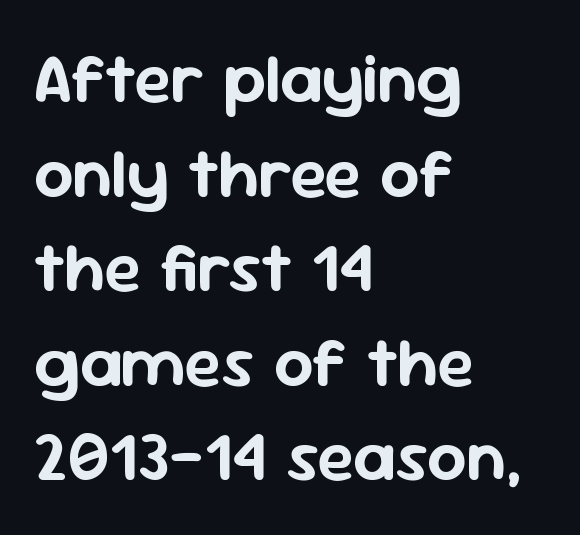
The image shows 69 px sans-serif type, upright; set left-aligned, normal line spacing (1.37x), normal letter spacing, not underlined; low stroke contrast and a medium x-height.
